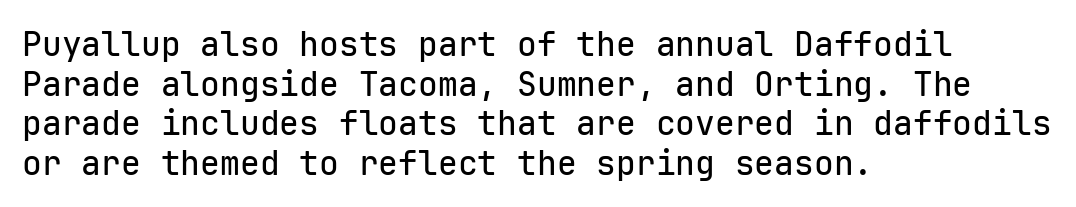
{"serif": "no", "italic": "no", "width": "normal", "stroke_contrast": "low", "x_height": "medium", "monospaced": "yes", "underline": "no", "align": "left", "line_spacing_ratio": 1.2, "letter_spacing": "normal", "letter_spacing_em": 0.0, "glyph_px": 33}
